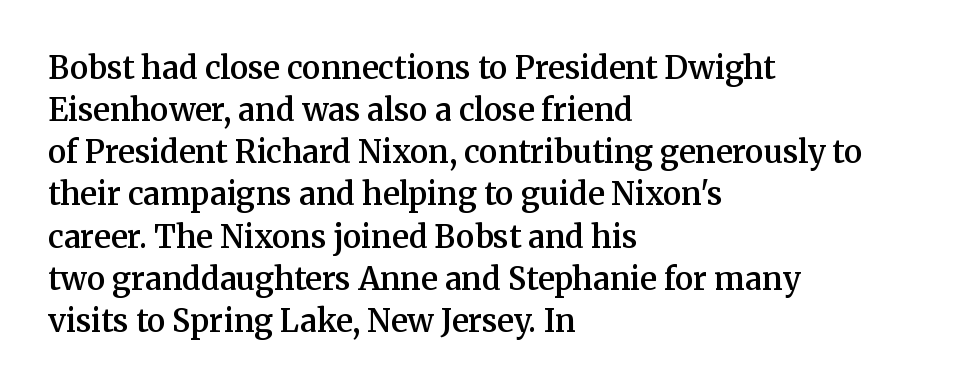
The image shows 31 px semibold serif type, upright; set left-aligned, normal line spacing (1.36x), normal letter spacing, not underlined; medium stroke contrast and a medium x-height.
